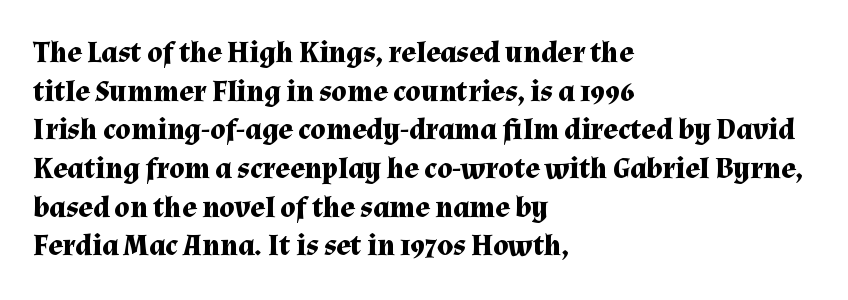
Q: Is the text bold? A: Yes.
Q: Is the text italic (slanted)? A: No, it is upright.
Q: Is the typeface a serif or a sans-serif typeface? A: Serif.
Q: Is the text underlined? A: No.
Q: How is the paragraph aligned? A: Left-aligned.
Q: Is the spacing between letters normal or unusually wide? A: Normal.
Q: Is the spacing between lines tight, normal or loose? A: Normal.
Q: Width (condensed, normal, or wide)? A: Normal.
Q: Stroke contrast? A: Medium.
Q: x-height? A: Medium.
Q: Monospaced? A: No.
